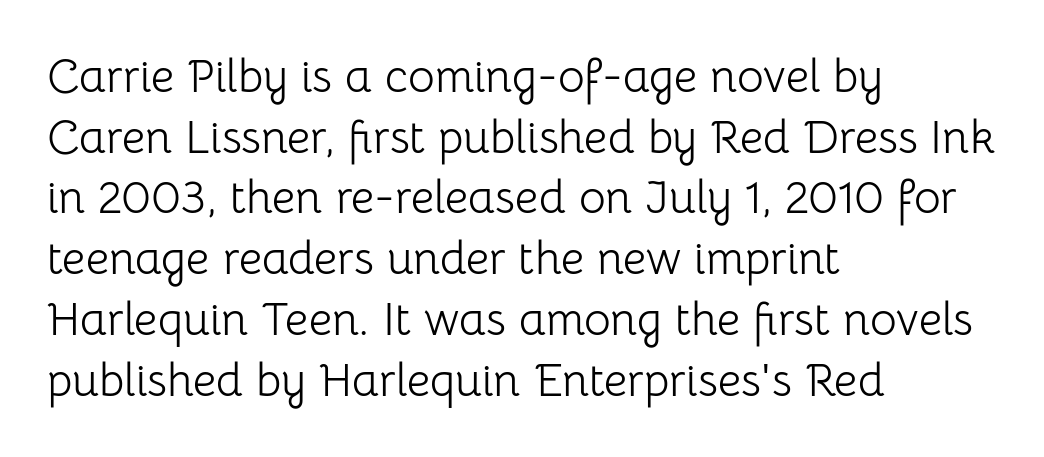
Q: Is the text bold? A: No.
Q: Is the text italic (slanted)? A: No, it is upright.
Q: Is the typeface a serif or a sans-serif typeface? A: Sans-serif.
Q: Is the text underlined? A: No.
Q: How is the paragraph aligned? A: Left-aligned.
Q: Is the spacing between letters normal or unusually wide? A: Normal.
Q: Is the spacing between lines tight, normal or loose? A: Normal.
Q: Width (condensed, normal, or wide)? A: Normal.
Q: Stroke contrast? A: Low.
Q: x-height? A: Medium.
Q: Monospaced? A: No.
